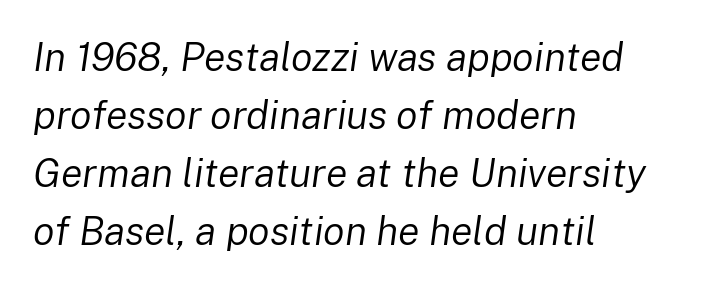
Q: Is the text bold? A: No.
Q: Is the text italic (slanted)? A: Yes, it leans right by about 8 degrees.
Q: Is the text underlined? A: No.
Q: How is the paragraph aligned? A: Left-aligned.
Q: Is the spacing between letters normal or unusually wide? A: Normal.
Q: Is the spacing between lines tight, normal or loose? A: Normal.
Q: Width (condensed, normal, or wide)? A: Normal.
Q: Stroke contrast? A: Low.
Q: x-height? A: Medium.
Q: Monospaced? A: No.
